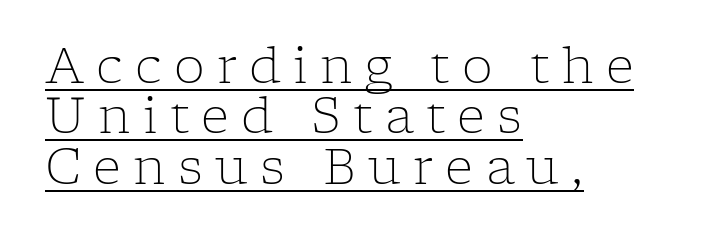
Q: Is the text bold? A: No.
Q: Is the text italic (slanted)? A: No, it is upright.
Q: Is the typeface a serif or a sans-serif typeface? A: Serif.
Q: Is the text underlined? A: Yes.
Q: How is the paragraph aligned? A: Left-aligned.
Q: Is the spacing between letters normal or unusually wide? A: Unusually wide.
Q: Is the spacing between lines tight, normal or loose? A: Tight.
Q: Width (condensed, normal, or wide)? A: Normal.
Q: Stroke contrast? A: Low.
Q: x-height? A: Medium.
Q: Monospaced? A: No.
